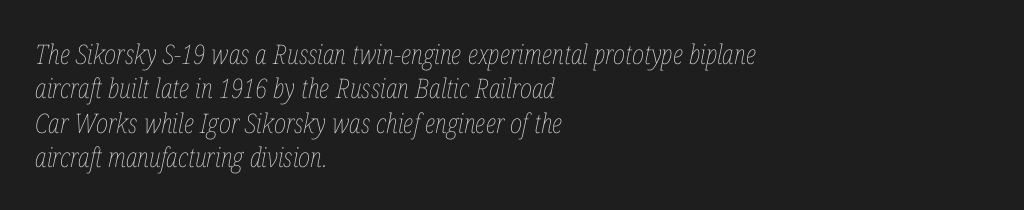
A clean baseline with only descenders dipping below it. The compositor pushed each line to the left boundary. If you drew a line through each stem, it would be angled. In terms of letterspacing, this is plain default setting.
